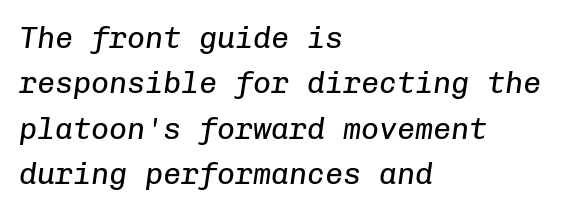
The image shows 30 px regular-weight type, italic (leaning right), monospaced; set left-aligned, normal line spacing (1.51x), normal letter spacing, not underlined; low stroke contrast and a medium x-height.
